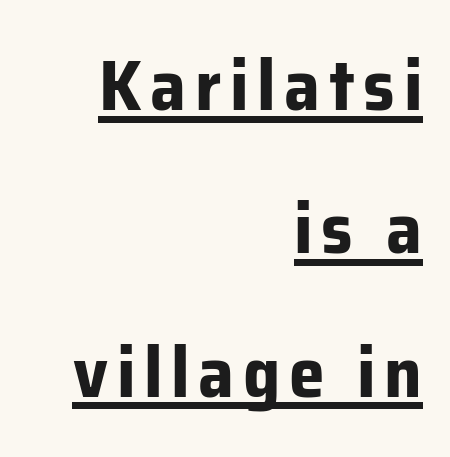
Q: Is the text bold? A: Yes.
Q: Is the text italic (slanted)? A: No, it is upright.
Q: Is the typeface a serif or a sans-serif typeface? A: Sans-serif.
Q: Is the text underlined? A: Yes.
Q: How is the paragraph aligned? A: Right-aligned.
Q: Is the spacing between lines tight, normal or loose? A: Loose.
Q: Width (condensed, normal, or wide)? A: Normal.
Q: Stroke contrast? A: Low.
Q: x-height? A: Medium.
Q: Monospaced? A: No.
